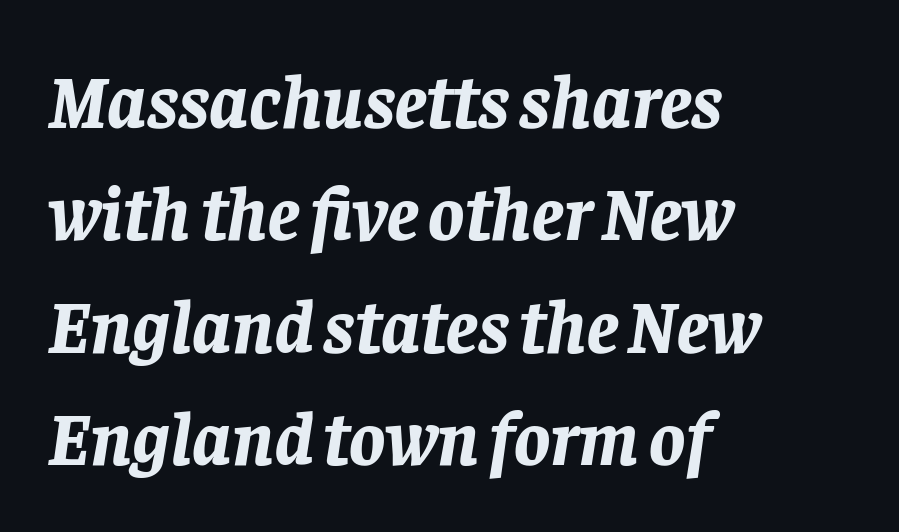
Q: Is the text bold? A: Yes.
Q: Is the text italic (slanted)? A: Yes, it leans right by about 8 degrees.
Q: Is the text underlined? A: No.
Q: How is the paragraph aligned? A: Left-aligned.
Q: Is the spacing between letters normal or unusually wide? A: Normal.
Q: Is the spacing between lines tight, normal or loose? A: Normal.
Q: Width (condensed, normal, or wide)? A: Normal.
Q: Stroke contrast? A: Low.
Q: x-height? A: Large.
Q: Monospaced? A: No.
